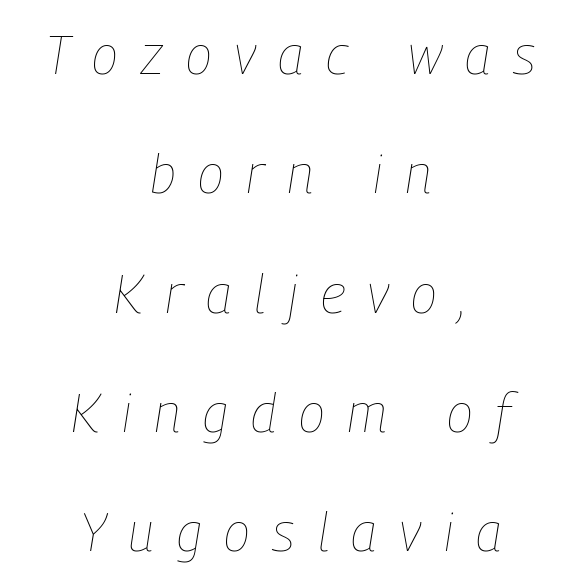
{"italic": "yes", "lean": "right", "slant_degrees": 9, "bold": "no", "weight": "thin", "width": "condensed", "stroke_contrast": "low", "x_height": "medium", "monospaced": "no", "underline": "no", "align": "center", "line_spacing": "loose", "line_spacing_ratio": 2.21, "letter_spacing": "wide", "letter_spacing_em": 0.42, "glyph_px": 54}
